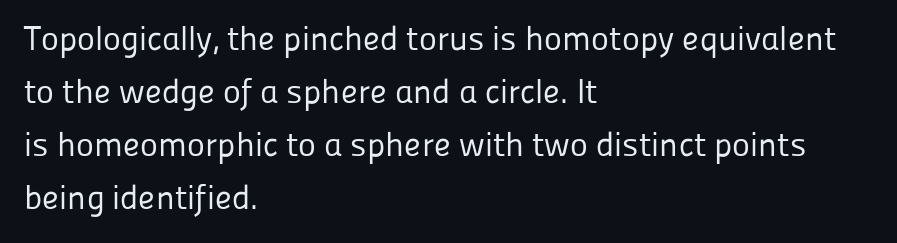
Vertical stems look standard width or narrower in stroke. Is this a sans? Yes — the strokes have no serifs. This sample uses plain, unmodified letter spacing. Horizontally, the lines are justified to the leading edge only.
